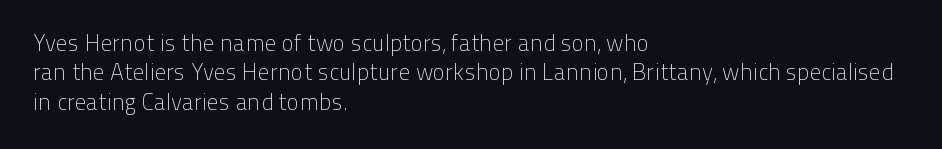
The image shows 23 px text type, upright; set left-aligned, normal line spacing (1.28x), normal letter spacing, not underlined.
